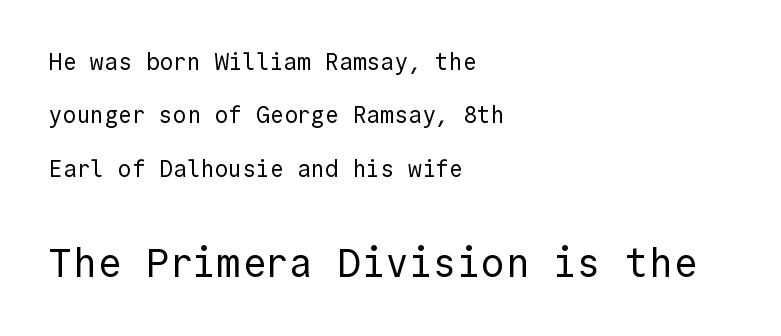
The image shows 40 px regular-weight sans-serif type, upright, monospaced; set left-aligned, loose line spacing (2.32x), normal letter spacing, not underlined; the second (bottom) block is 1.74x larger; a medium x-height.
